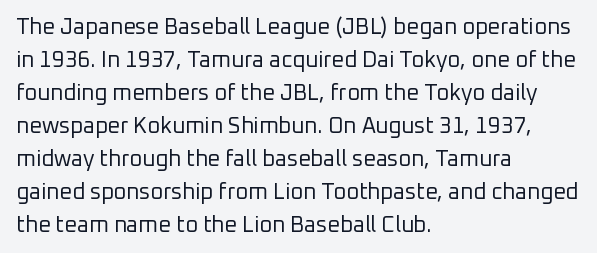
In terms of leading, this rendering sits right in the middle. Quick note: not italic, upright. Stems here are at most as thick as an everyday book face. Letter spacing: default.
